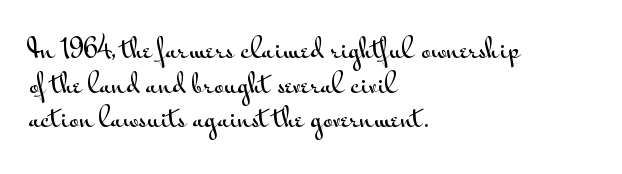
You could call the tracking neutral — neither tight nor loose. Interline gaps are of average width in this sample. The zone under the glyphs is completely vacant. A classic flush-left, rag-right setting is used for this passage.
